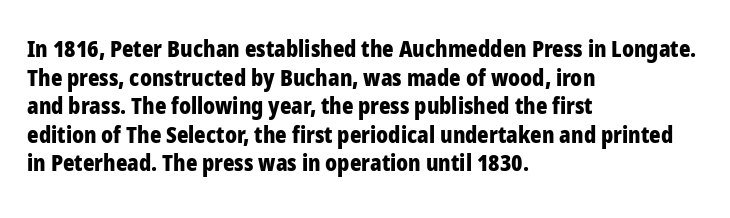
{"italic": "no", "bold": "yes", "underline": "no", "align": "left", "line_spacing": "normal", "line_spacing_ratio": 1.3, "letter_spacing": "normal", "letter_spacing_em": 0.0, "glyph_px": 22}
